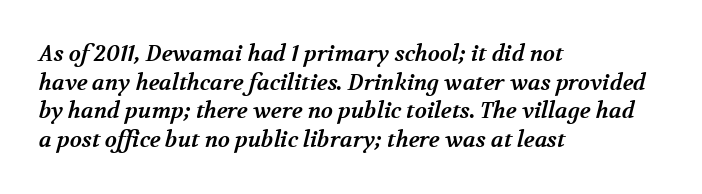
{"bold": "yes", "underline": "no", "align": "left", "line_spacing": "normal", "line_spacing_ratio": 1.3, "letter_spacing": "normal", "letter_spacing_em": 0.0, "glyph_px": 22}
